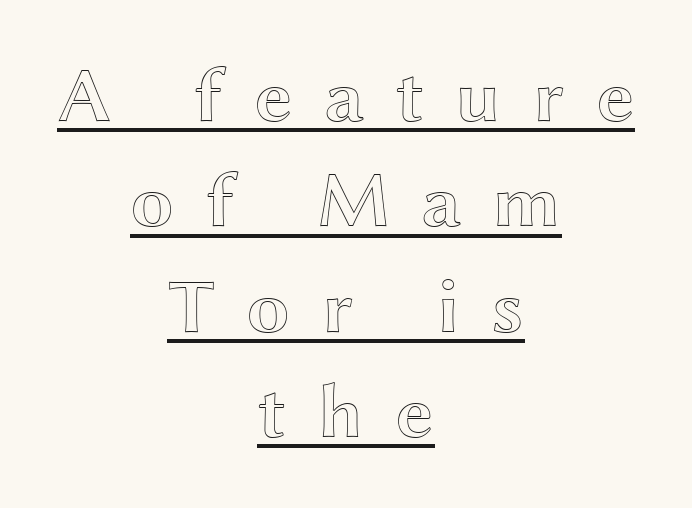
Q: Is the text italic (slanted)? A: No, it is upright.
Q: Is the text underlined? A: Yes.
Q: How is the paragraph aligned? A: Centered.
Q: Is the spacing between letters normal or unusually wide? A: Unusually wide.
Q: Is the spacing between lines tight, normal or loose? A: Normal.
Q: Width (condensed, normal, or wide)? A: Wide.
Q: x-height? A: Medium.
Q: Monospaced? A: No.
